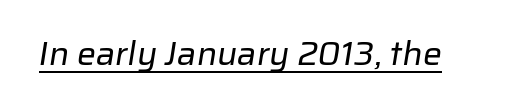
The image shows 34 px regular-weight sans-serif type; set normal letter spacing, underlined; low stroke contrast and a medium x-height.
